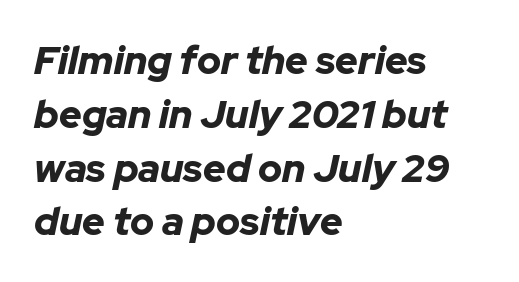
Q: Is the text bold? A: Yes.
Q: Is the text italic (slanted)? A: Yes, it leans right by about 12 degrees.
Q: Is the text underlined? A: No.
Q: How is the paragraph aligned? A: Left-aligned.
Q: Is the spacing between letters normal or unusually wide? A: Normal.
Q: Is the spacing between lines tight, normal or loose? A: Normal.
Q: Width (condensed, normal, or wide)? A: Normal.
Q: Stroke contrast? A: Low.
Q: x-height? A: Medium.
Q: Monospaced? A: No.
